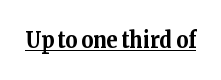
The image shows 23 px bold type, upright; set normal letter spacing, underlined.
